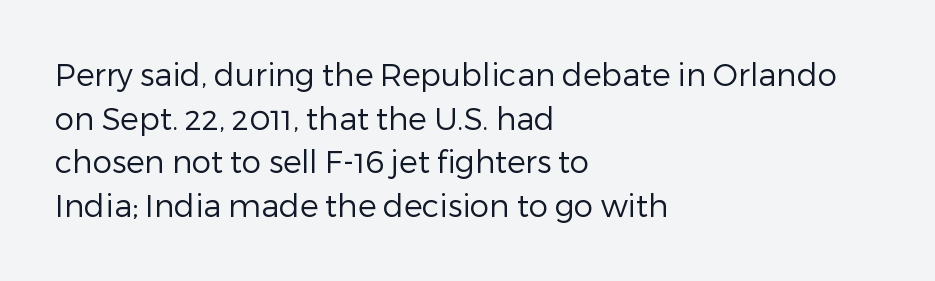
Q: Is the text bold? A: No.
Q: Is the text italic (slanted)? A: No, it is upright.
Q: Is the typeface a serif or a sans-serif typeface? A: Sans-serif.
Q: Is the text underlined? A: No.
Q: How is the paragraph aligned? A: Left-aligned.
Q: Is the spacing between letters normal or unusually wide? A: Normal.
Q: Is the spacing between lines tight, normal or loose? A: Normal.
Q: Width (condensed, normal, or wide)? A: Normal.
Q: Stroke contrast? A: Low.
Q: x-height? A: Medium.
Q: Monospaced? A: No.
